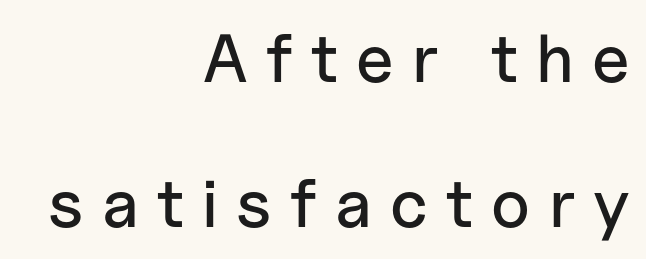
Rule under the text: the space is simply empty. If you measured baseline to baseline, you'd find a long distance. The ragged edge is on the left, which tells us the setting is flush right. Look at the bottom of the vertical strokes: they stop flat, with no serifs.
